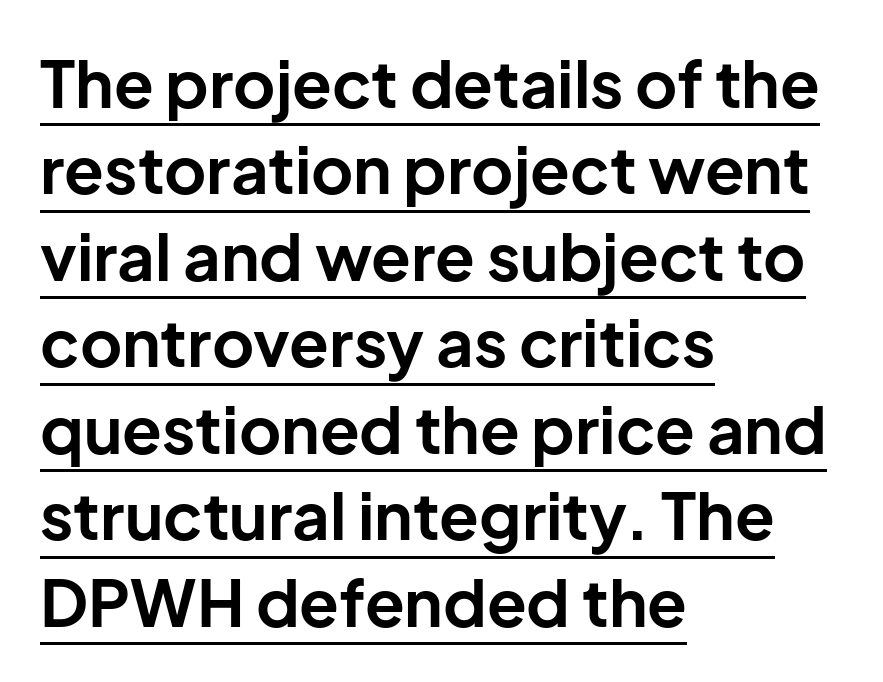
{"serif": "no", "italic": "no", "bold": "yes", "weight": "bold", "width": "normal", "stroke_contrast": "low", "x_height": "medium", "monospaced": "no", "underline": "yes", "align": "left", "line_spacing": "normal", "line_spacing_ratio": 1.33, "letter_spacing": "normal", "letter_spacing_em": 0.0, "glyph_px": 65}
